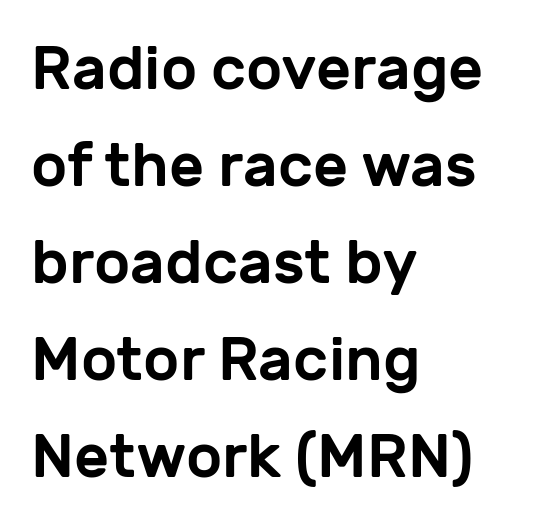
Q: Is the text italic (slanted)? A: No, it is upright.
Q: Is the typeface a serif or a sans-serif typeface? A: Sans-serif.
Q: Is the text underlined? A: No.
Q: How is the paragraph aligned? A: Left-aligned.
Q: Is the spacing between letters normal or unusually wide? A: Normal.
Q: Is the spacing between lines tight, normal or loose? A: Normal.
Q: Width (condensed, normal, or wide)? A: Normal.
Q: Stroke contrast? A: Low.
Q: x-height? A: Medium.
Q: Monospaced? A: No.
